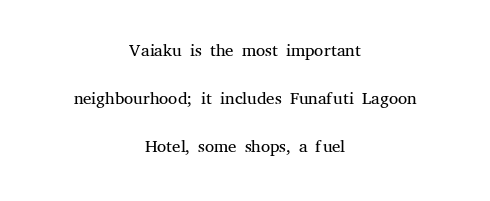
Q: Is the text bold? A: No.
Q: Is the text italic (slanted)? A: No, it is upright.
Q: Is the text underlined? A: No.
Q: How is the paragraph aligned? A: Centered.
Q: Is the spacing between letters normal or unusually wide? A: Normal.
